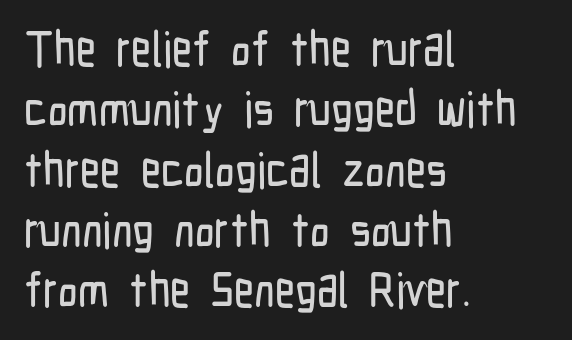
The image shows 49 px condensed sans-serif type, upright; set left-aligned, line spacing 1.23x, normal letter spacing, not underlined; low stroke contrast and a medium x-height.
